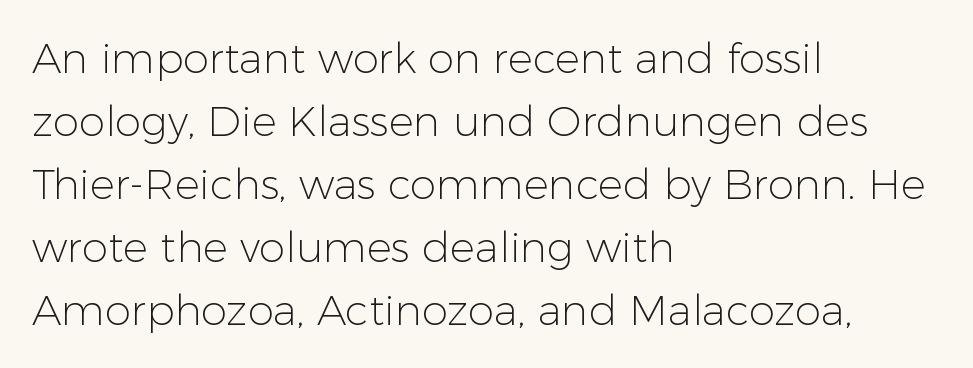
{"serif": "no", "italic": "no", "bold": "no", "weight": "light", "width": "normal", "stroke_contrast": "low", "x_height": "medium", "monospaced": "no", "underline": "no", "align": "left", "line_spacing": "normal", "line_spacing_ratio": 1.5, "letter_spacing": "normal", "letter_spacing_em": 0.0, "glyph_px": 42}
